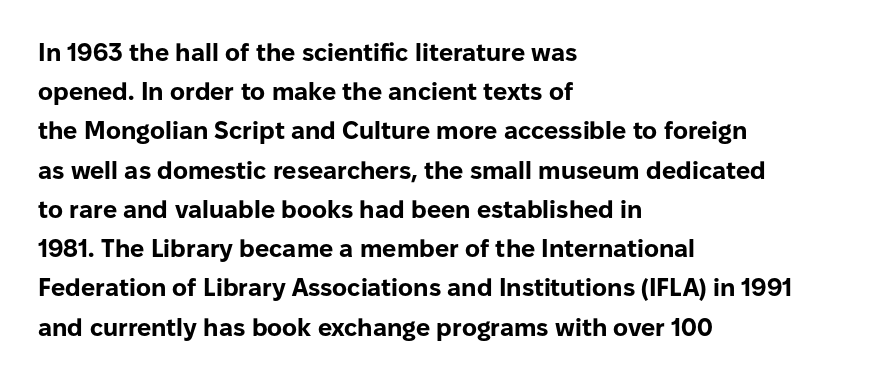
The image shows 25 px bold type, upright; set left-aligned, normal line spacing (1.57x), normal letter spacing, not underlined.
